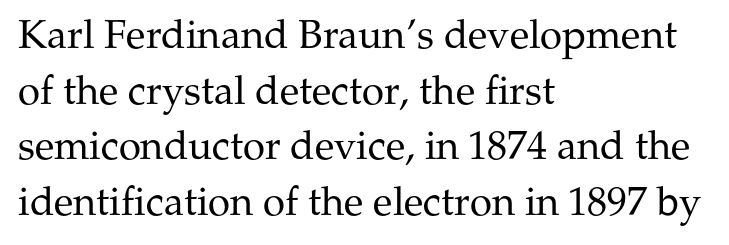
The image shows 40 px regular-weight serif type, upright; set left-aligned, normal line spacing (1.39x), normal letter spacing, not underlined; medium stroke contrast and a medium x-height.
